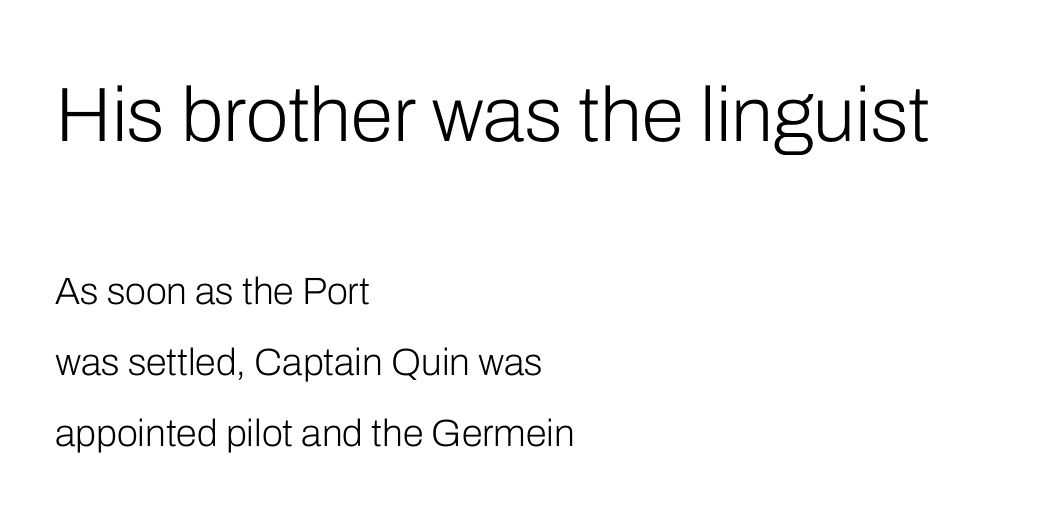
{"serif": "no", "italic": "no", "bold": "no", "weight": "light", "width": "normal", "stroke_contrast": "low", "x_height": "medium", "monospaced": "no", "underline": "no", "align": "left", "line_spacing_ratio": 1.87, "letter_spacing": "normal", "letter_spacing_em": 0.0, "larger_block": "first", "size_ratio": 2.03, "glyph_px": 77}
